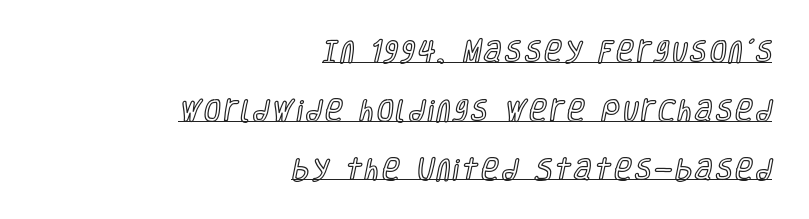
{"underline": "yes", "align": "right", "line_spacing": "loose", "line_spacing_ratio": 2.45, "glyph_px": 24}
